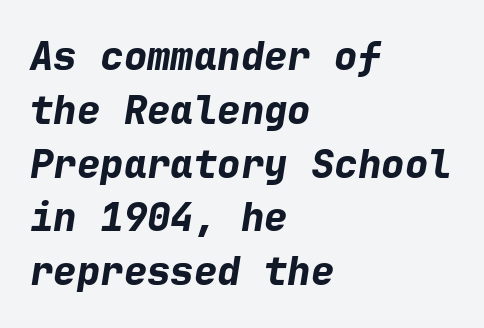
Q: Is the text bold? A: Yes.
Q: Is the text italic (slanted)? A: Yes, it leans right by about 9 degrees.
Q: Is the text underlined? A: No.
Q: How is the paragraph aligned? A: Left-aligned.
Q: Is the spacing between letters normal or unusually wide? A: Normal.
Q: Is the spacing between lines tight, normal or loose? A: Normal.
Q: Width (condensed, normal, or wide)? A: Normal.
Q: Stroke contrast? A: Low.
Q: x-height? A: Medium.
Q: Monospaced? A: Yes.
